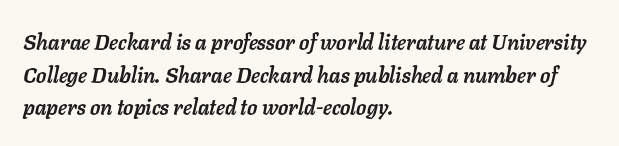
Q: Is the text bold? A: Yes.
Q: Is the text italic (slanted)? A: Yes, it leans right by about 11 degrees.
Q: Is the text underlined? A: No.
Q: How is the paragraph aligned? A: Left-aligned.
Q: Is the spacing between letters normal or unusually wide? A: Normal.
Q: Is the spacing between lines tight, normal or loose? A: Normal.
